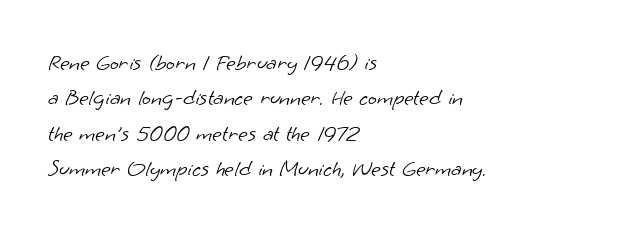
Q: Is the text bold? A: No.
Q: Is the text underlined? A: No.
Q: How is the paragraph aligned? A: Left-aligned.
Q: Is the spacing between letters normal or unusually wide? A: Normal.
Q: Is the spacing between lines tight, normal or loose? A: Normal.
